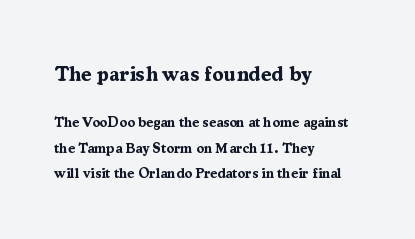
Q: Is the text bold? A: Yes.
Q: Is the text italic (slanted)? A: No, it is upright.
Q: Is the text underlined? A: No.
Q: How is the paragraph aligned? A: Left-aligned.
Q: Is the spacing between letters normal or unusually wide? A: Normal.
Q: Which block of text is set in a larger size, the first (top) or the second (bottom)? A: The first (top) one.
